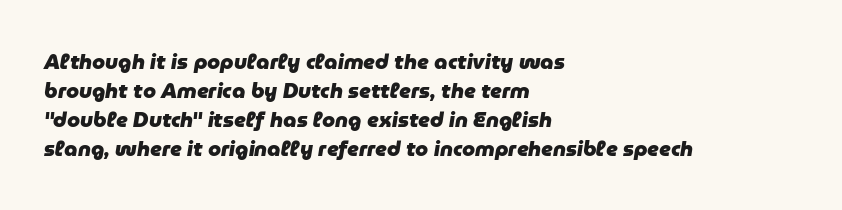
The image shows 21 px bold type, italic (leaning right); set left-aligned, normal line spacing (1.38x), normal letter spacing, not underlined.
